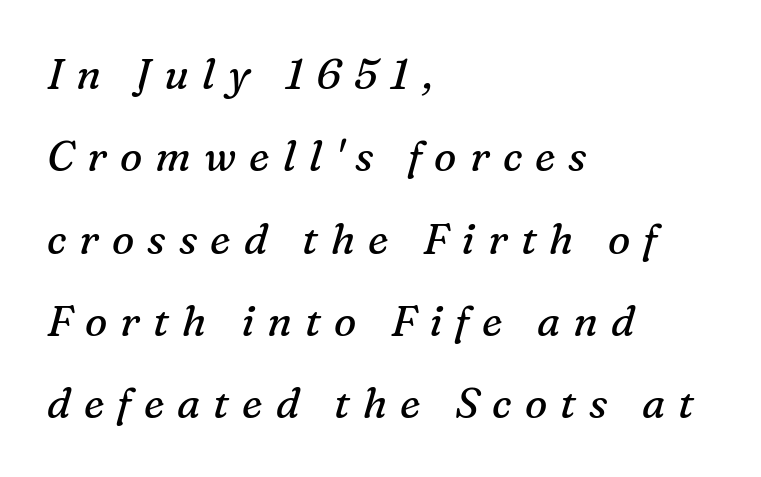
Q: Is the text bold? A: No.
Q: Is the text italic (slanted)? A: Yes, it leans right by about 16 degrees.
Q: Is the typeface a serif or a sans-serif typeface? A: Serif.
Q: Is the text underlined? A: No.
Q: How is the paragraph aligned? A: Left-aligned.
Q: Is the spacing between letters normal or unusually wide? A: Unusually wide.
Q: Is the spacing between lines tight, normal or loose? A: Loose.
Q: Width (condensed, normal, or wide)? A: Normal.
Q: Stroke contrast? A: Medium.
Q: x-height? A: Medium.
Q: Monospaced? A: No.
